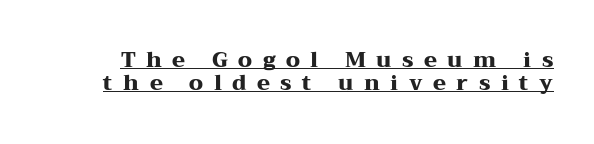
{"italic": "no", "bold": "yes", "underline": "yes", "line_spacing": "tight", "line_spacing_ratio": 1.1, "letter_spacing": "wide", "letter_spacing_em": 0.5, "glyph_px": 21}
